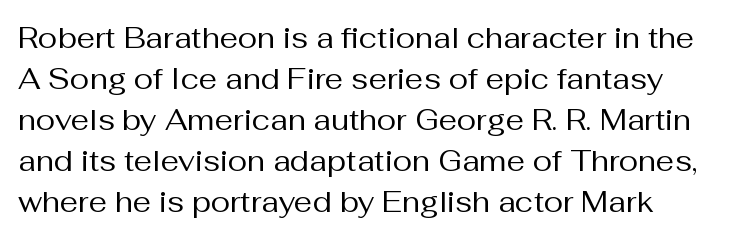
Q: Is the text bold? A: No.
Q: Is the text italic (slanted)? A: No, it is upright.
Q: Is the typeface a serif or a sans-serif typeface? A: Sans-serif.
Q: Is the text underlined? A: No.
Q: Is the spacing between letters normal or unusually wide? A: Normal.
Q: Is the spacing between lines tight, normal or loose? A: Normal.
Q: Width (condensed, normal, or wide)? A: Normal.
Q: Stroke contrast? A: Medium.
Q: x-height? A: Medium.
Q: Monospaced? A: No.
